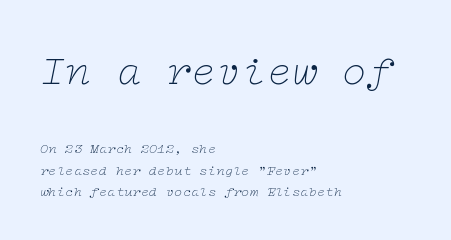
The image shows 42 px thin, wide serif type, italic (leaning right); set left-aligned, normal line spacing (1.54x), normal letter spacing, not underlined; the first (top) block is 3.0x larger; low stroke contrast and a medium x-height.
